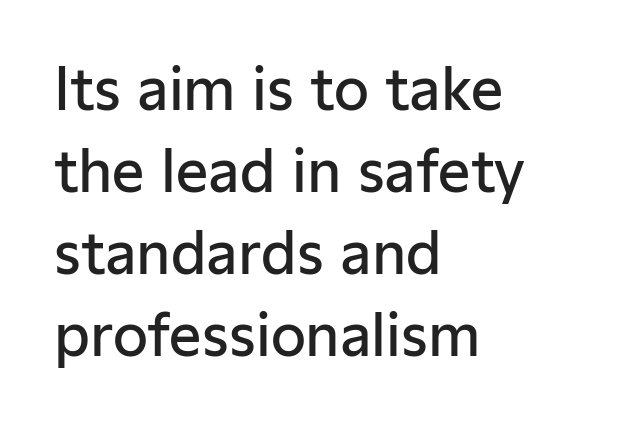
The image shows 57 px semibold sans-serif type, upright; set left-aligned, normal line spacing (1.44x), normal letter spacing, not underlined; low stroke contrast and a medium x-height.
